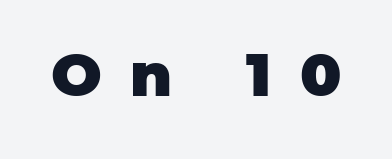
The words here are not underlined. The strokes are fattened all the way to bold. The face used here is rendered with a markedly widened letterfit. A sans-serif font was chosen for this passage. Note the varied advance widths — an 'i' is clearly narrower than an 'm'. Is there any slant? The stems are plumb.
